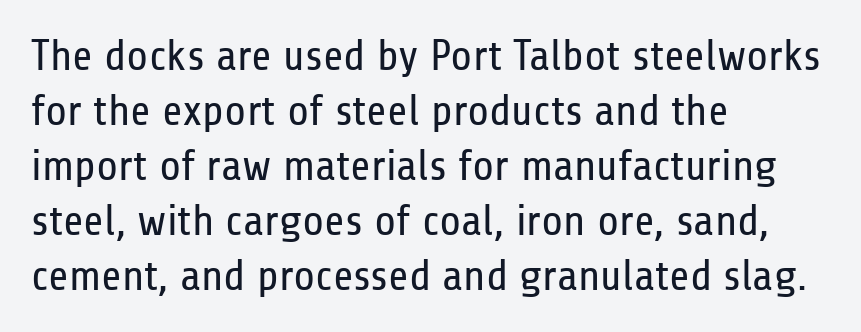
{"serif": "no", "italic": "no", "bold": "no", "weight": "regular", "width": "condensed", "stroke_contrast": "low", "x_height": "medium", "monospaced": "no", "underline": "no", "align": "left", "line_spacing": "normal", "line_spacing_ratio": 1.25, "letter_spacing": "normal", "letter_spacing_em": 0.0, "glyph_px": 44}
